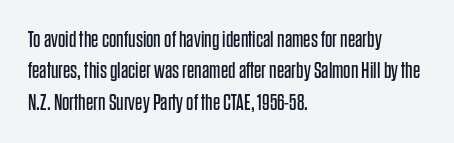
{"italic": "no", "bold": "no", "underline": "no", "align": "left", "line_spacing": "normal", "line_spacing_ratio": 1.36, "letter_spacing": "normal", "letter_spacing_em": 0.0, "glyph_px": 23}
